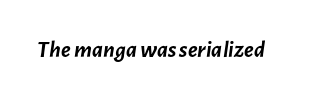
Q: Is the text bold? A: Yes.
Q: Is the text italic (slanted)? A: Yes, it leans right by about 7 degrees.
Q: Is the text underlined? A: No.
Q: Is the spacing between letters normal or unusually wide? A: Normal.
